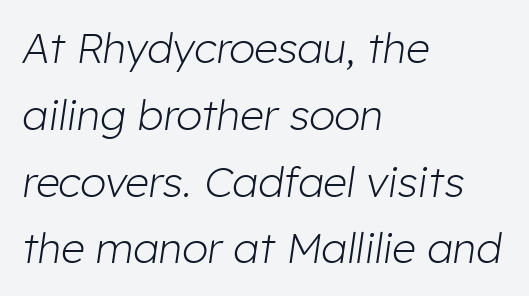
Q: Is the text bold? A: No.
Q: Is the text italic (slanted)? A: Yes, it leans right by about 8 degrees.
Q: Is the text underlined? A: No.
Q: How is the paragraph aligned? A: Left-aligned.
Q: Is the spacing between letters normal or unusually wide? A: Normal.
Q: Is the spacing between lines tight, normal or loose? A: Normal.
Q: Width (condensed, normal, or wide)? A: Normal.
Q: Stroke contrast? A: Low.
Q: x-height? A: Medium.
Q: Monospaced? A: No.
